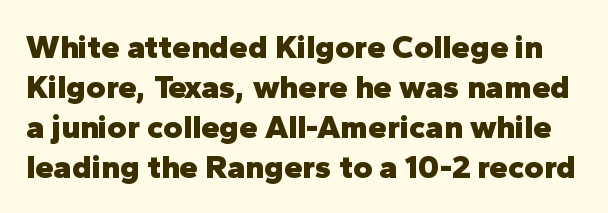
A clean baseline with only descenders dipping below it. Tracking here is standard; glyphs follow each other at the usual distance. Strong, thick strokes mark this as bold type. Ordinary non-slanted type is in use.
